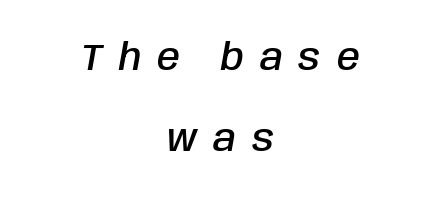
The image shows 37 px semibold, condensed type, italic (leaning right); set centered, loose line spacing (2.2x), unusually wide letter spacing (+0.43 em), not underlined; low stroke contrast and a large x-height.
